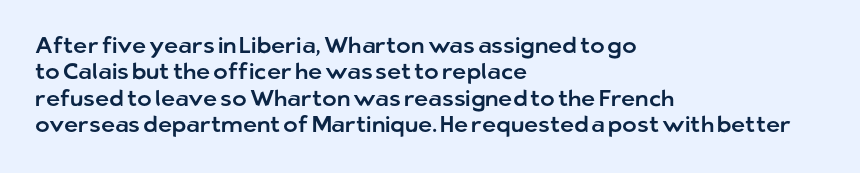
Q: Is the text italic (slanted)? A: No, it is upright.
Q: Is the text underlined? A: No.
Q: How is the paragraph aligned? A: Left-aligned.
Q: Is the spacing between letters normal or unusually wide? A: Normal.
